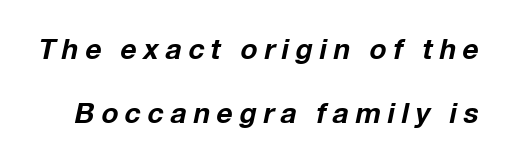
Q: Is the text bold? A: Yes.
Q: Is the text italic (slanted)? A: Yes, it leans right by about 12 degrees.
Q: Is the text underlined? A: No.
Q: Is the spacing between letters normal or unusually wide? A: Unusually wide.
Q: Is the spacing between lines tight, normal or loose? A: Loose.
Q: Width (condensed, normal, or wide)? A: Normal.
Q: Stroke contrast? A: Low.
Q: x-height? A: Medium.
Q: Monospaced? A: No.
